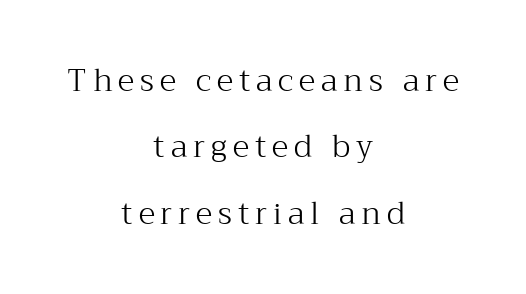
Q: Is the text bold? A: No.
Q: Is the text italic (slanted)? A: No, it is upright.
Q: Is the typeface a serif or a sans-serif typeface? A: Serif.
Q: Is the text underlined? A: No.
Q: How is the paragraph aligned? A: Centered.
Q: Is the spacing between lines tight, normal or loose? A: Loose.
Q: Width (condensed, normal, or wide)? A: Normal.
Q: Stroke contrast? A: Medium.
Q: x-height? A: Medium.
Q: Monospaced? A: No.
